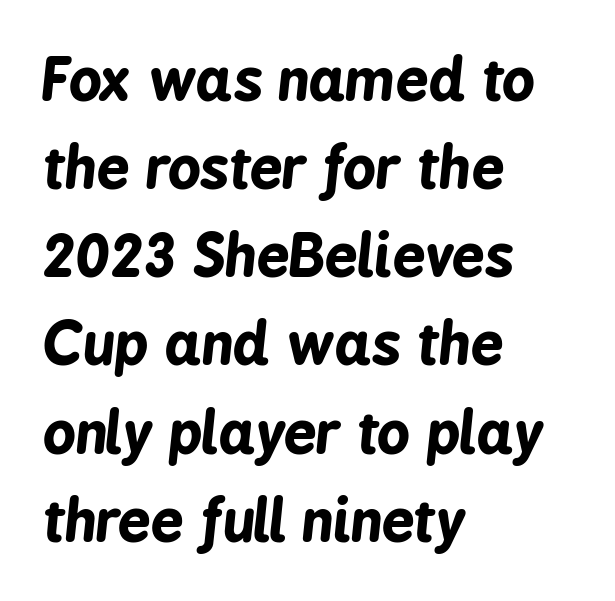
The type is set solid horizontally, with unmodified tracking. Strong, thick strokes mark this as bold type. The area under the type is left untouched. Do the characters align in a grid? No, the font is proportional. Interline gaps are of average width in this sample. A typesetter would mark this as italic.
